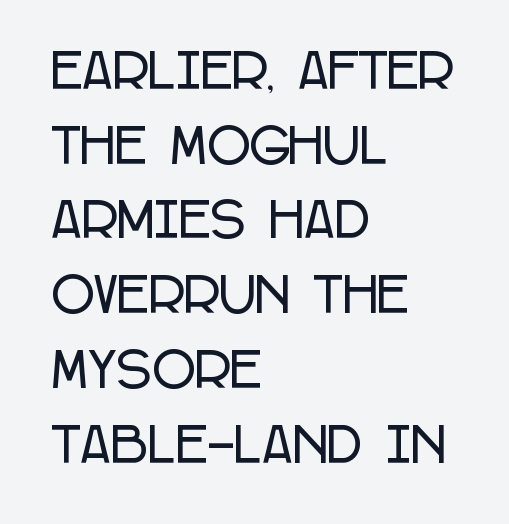
{"serif": "no", "italic": "no", "width": "condensed", "stroke_contrast": "low", "x_height": "large", "monospaced": "no", "underline": "no", "align": "left", "line_spacing": "normal", "line_spacing_ratio": 1.59, "letter_spacing": "normal", "letter_spacing_em": 0.0, "glyph_px": 47}
